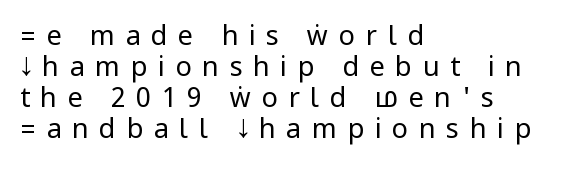
Q: Is the text bold? A: No.
Q: Is the text italic (slanted)? A: No, it is upright.
Q: Is the text underlined? A: No.
Q: How is the paragraph aligned? A: Left-aligned.
Q: Is the spacing between letters normal or unusually wide? A: Unusually wide.
Q: Is the spacing between lines tight, normal or loose? A: Tight.
